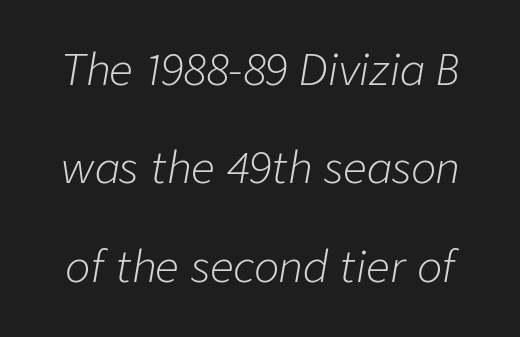
Q: Is the text bold? A: No.
Q: Is the text italic (slanted)? A: Yes, it leans right by about 9 degrees.
Q: Is the text underlined? A: No.
Q: Is the spacing between letters normal or unusually wide? A: Normal.
Q: Is the spacing between lines tight, normal or loose? A: Loose.
Q: Width (condensed, normal, or wide)? A: Normal.
Q: Stroke contrast? A: Low.
Q: x-height? A: Medium.
Q: Monospaced? A: No.
